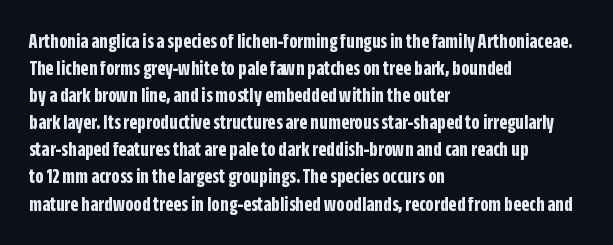
{"italic": "no", "bold": "yes", "underline": "no", "align": "left", "line_spacing": "normal", "line_spacing_ratio": 1.29, "letter_spacing": "normal", "letter_spacing_em": 0.0, "glyph_px": 21}
